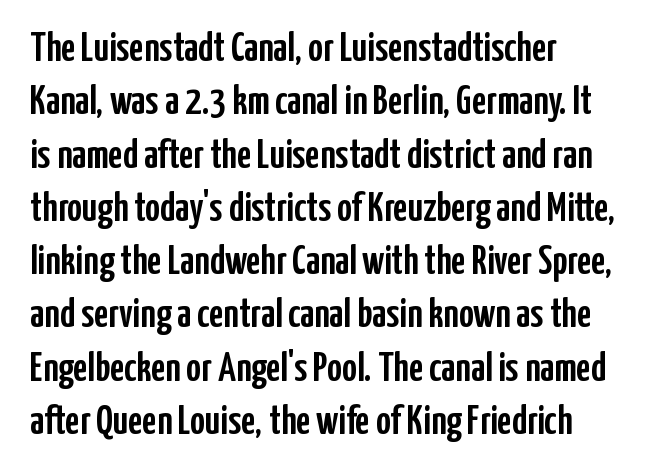
The zone under the glyphs is completely vacant. The letters stand straight up with perfectly vertical stems. A typesetter would call this proportional, since set widths differ per character. Is the letter spacing exaggerated? No — it looks like the ordinary default. Observe the absence of serifs on each vertical stroke in this sample. Notice how the passage keeps a crisp vertical edge on the left only.
